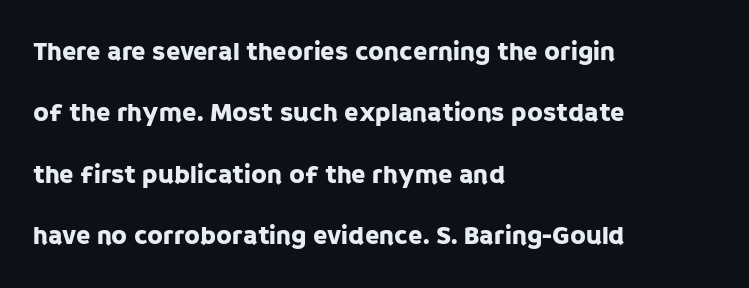
Posture: straight, roman, zero tilt. Airy leading. Does the copy run flush right? No — it runs flush left. How are the letters spaced? Ordinarily, with no added tracking. The area under the type is left untouched.
